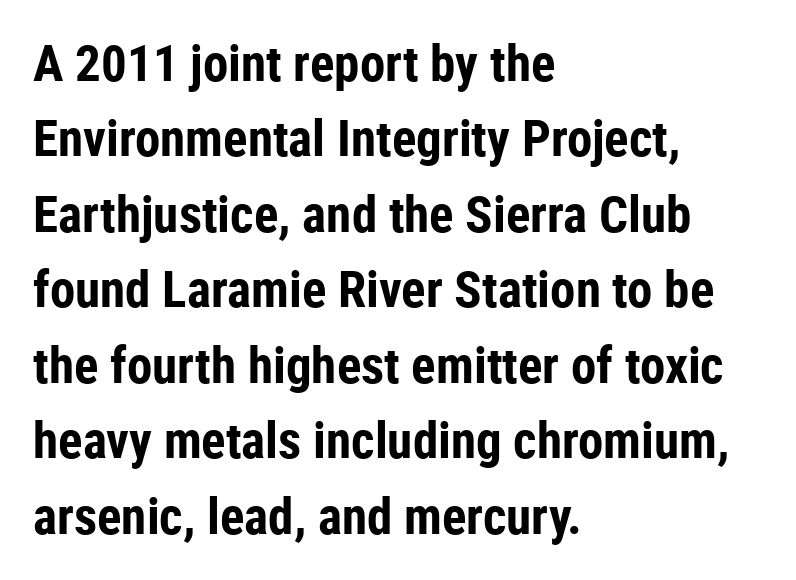
{"serif": "no", "italic": "no", "bold": "yes", "weight": "bold", "width": "condensed", "stroke_contrast": "low", "x_height": "medium", "monospaced": "no", "underline": "no", "align": "left", "line_spacing": "normal", "line_spacing_ratio": 1.48, "letter_spacing": "normal", "letter_spacing_em": 0.0, "glyph_px": 51}
